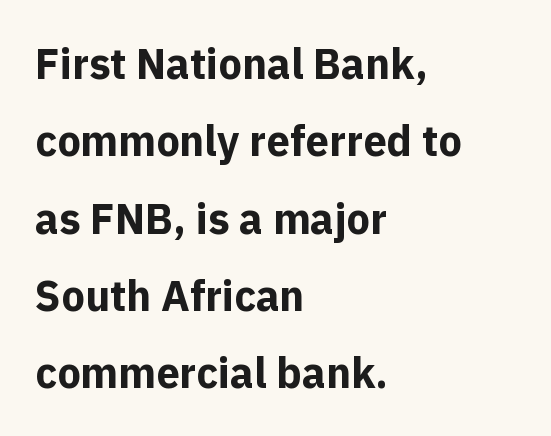
Where is the straight margin? On the left. The type is set solid horizontally, with unmodified tracking. Serifs: no, the terminals of the letterforms are clean. The axis of the letterforms is exactly vertical.
